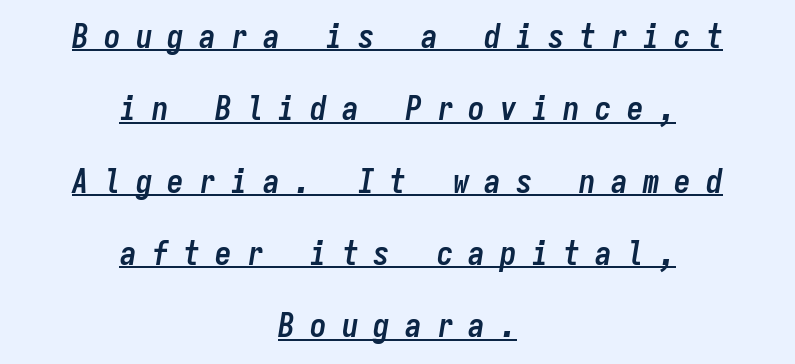
Q: Is the text bold? A: Yes.
Q: Is the text italic (slanted)? A: Yes, it leans right by about 9 degrees.
Q: Is the text underlined? A: Yes.
Q: How is the paragraph aligned? A: Centered.
Q: Is the spacing between letters normal or unusually wide? A: Unusually wide.
Q: Is the spacing between lines tight, normal or loose? A: Loose.
Q: Width (condensed, normal, or wide)? A: Condensed.
Q: Stroke contrast? A: Low.
Q: x-height? A: Medium.
Q: Monospaced? A: Yes.
